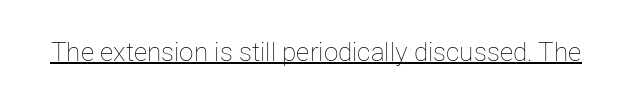
Short note: letters normally spaced. Is this a heavy cut? Hardly; it is regular or lighter. This sample uses an upright cut, with every glyph sitting square on the baseline. Is there an underline? Yes — a line sits under the letters.
